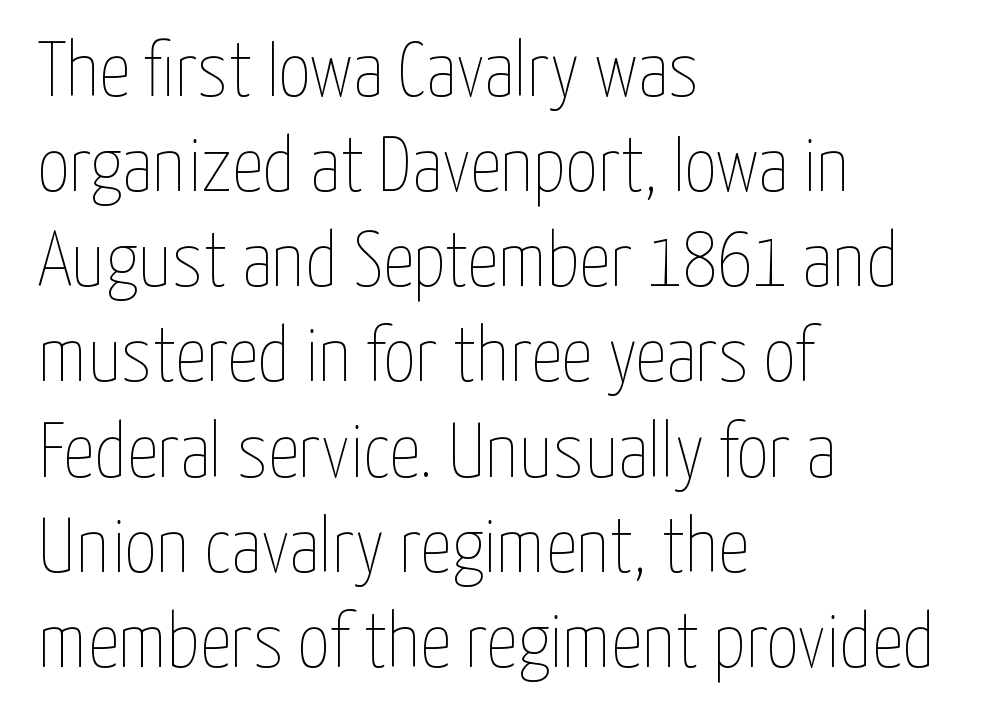
This rendering leaves character spacing at its baseline value. Does the lettering tilt? It doesn't — this is upright. Horizontal alignment here is leftward, the default for most running prose. Nothing heavy about these letters — not bold at all. The area under the type is left untouched.
